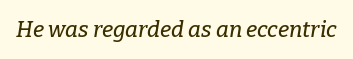
Q: Is the text italic (slanted)? A: Yes, it leans right by about 9 degrees.
Q: Is the text underlined? A: No.
Q: Is the spacing between letters normal or unusually wide? A: Normal.
